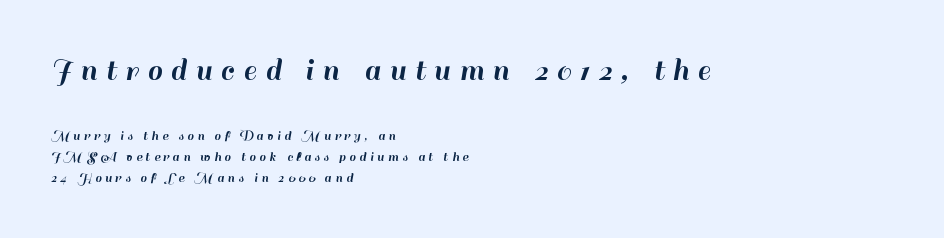
Q: Is the text italic (slanted)? A: Yes.
Q: Is the typeface a serif or a sans-serif typeface? A: Sans-serif.
Q: Is the text underlined? A: No.
Q: How is the paragraph aligned? A: Left-aligned.
Q: Is the spacing between letters normal or unusually wide? A: Unusually wide.
Q: Is the spacing between lines tight, normal or loose? A: Normal.
Q: Which block of text is set in a larger size, the first (top) or the second (bottom)? A: The first (top) one.
Q: Width (condensed, normal, or wide)? A: Normal.
Q: Stroke contrast? A: High.
Q: x-height? A: Small.
Q: Monospaced? A: No.
